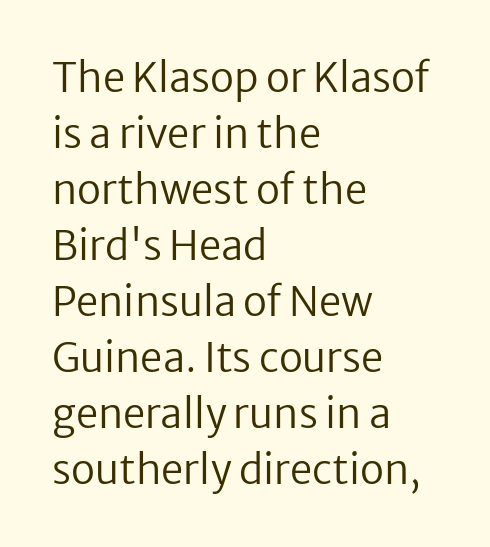
The image shows 40 px regular-weight sans-serif type, upright; set left-aligned, normal line spacing (1.4x), normal letter spacing, not underlined; low stroke contrast and a medium x-height.
